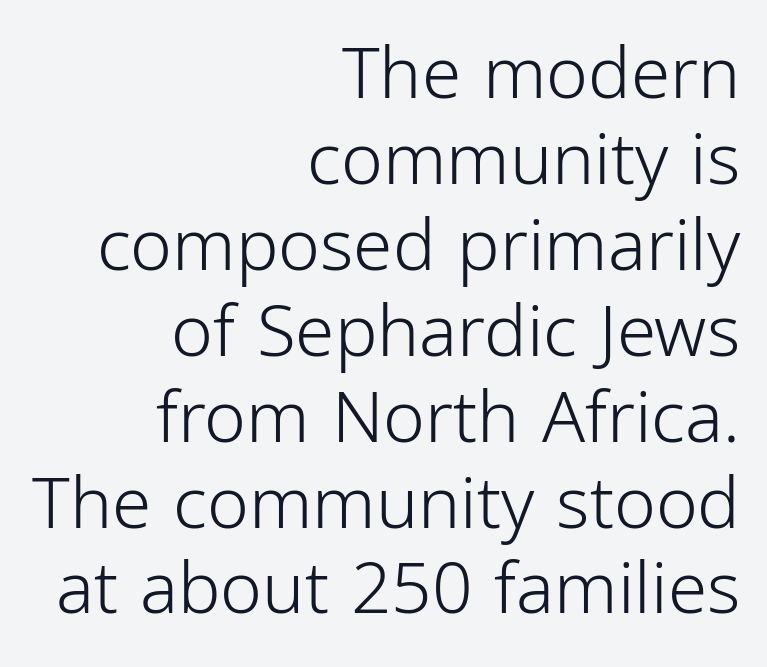
{"serif": "no", "italic": "no", "bold": "no", "weight": "light", "width": "condensed", "stroke_contrast": "low", "x_height": "medium", "monospaced": "no", "underline": "no", "align": "right", "line_spacing_ratio": 1.21, "letter_spacing": "normal", "letter_spacing_em": 0.0, "glyph_px": 71}
